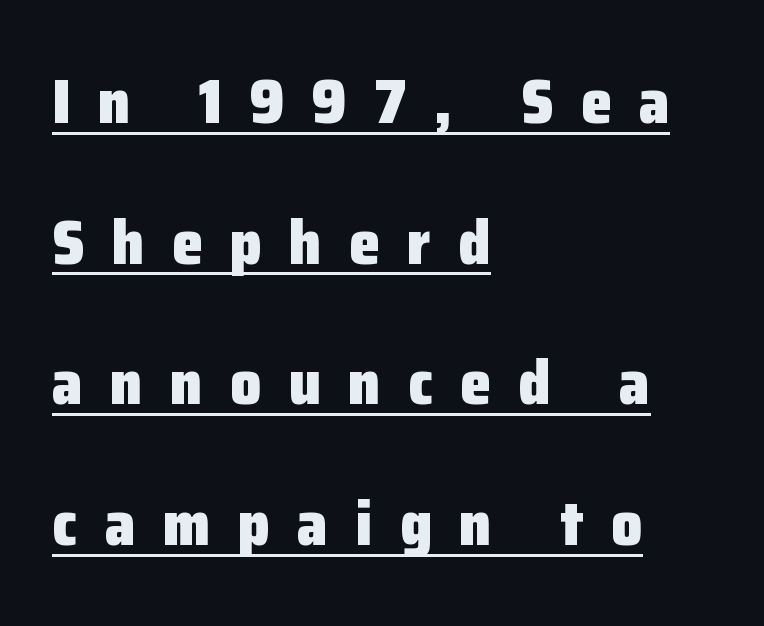
Students, observe: this is what heavily led, spacious text looks like. The lines are quadded left. The characters look thick and weighty, a clear bold. Quick note: underline on.
